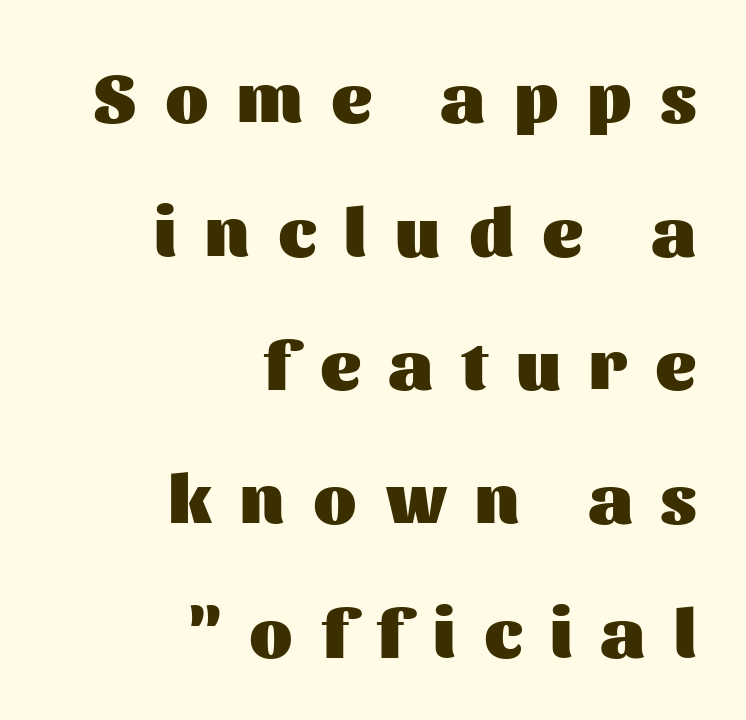
{"serif": "no", "italic": "no", "bold": "yes", "weight": "heavy", "width": "normal", "stroke_contrast": "medium", "x_height": "medium", "monospaced": "no", "underline": "no", "align": "right", "line_spacing": "loose", "line_spacing_ratio": 1.91, "letter_spacing": "wide", "letter_spacing_em": 0.41, "glyph_px": 70}
